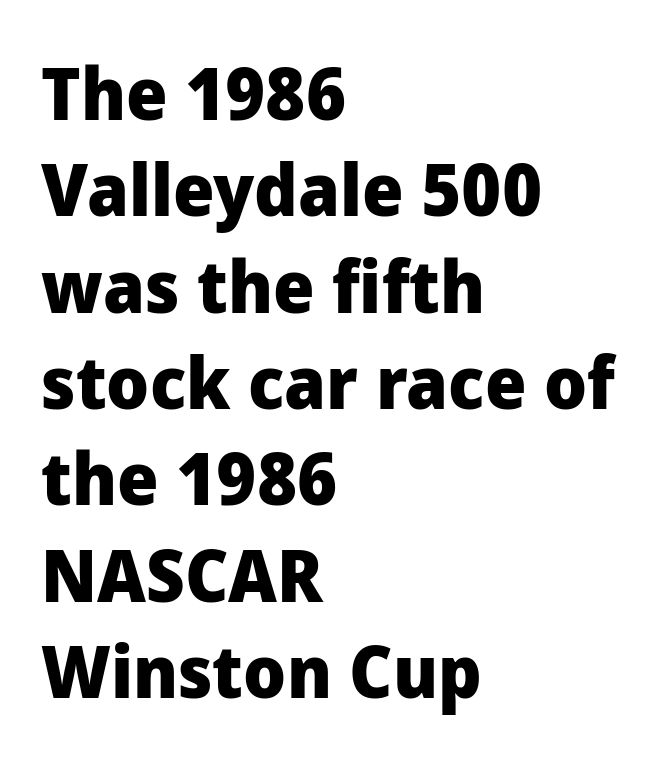
Q: Is the text bold? A: Yes.
Q: Is the text italic (slanted)? A: No, it is upright.
Q: Is the typeface a serif or a sans-serif typeface? A: Sans-serif.
Q: Is the text underlined? A: No.
Q: How is the paragraph aligned? A: Left-aligned.
Q: Is the spacing between letters normal or unusually wide? A: Normal.
Q: Is the spacing between lines tight, normal or loose? A: Normal.
Q: Width (condensed, normal, or wide)? A: Normal.
Q: Stroke contrast? A: Low.
Q: x-height? A: Medium.
Q: Monospaced? A: No.
